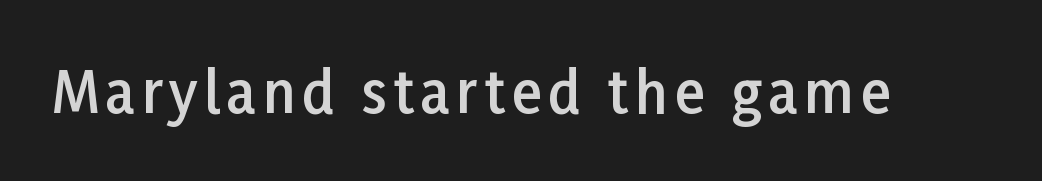
{"serif": "no", "italic": "no", "bold": "semi", "weight": "semibold", "width": "normal", "stroke_contrast": "low", "x_height": "medium", "monospaced": "no", "underline": "no", "glyph_px": 56}
